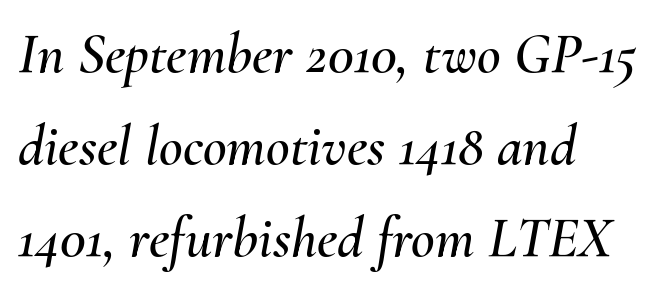
{"italic": "yes", "lean": "right", "slant_degrees": 10, "width": "normal", "stroke_contrast": "medium", "x_height": "small", "monospaced": "no", "underline": "no", "align": "left", "line_spacing": "normal", "line_spacing_ratio": 1.59, "letter_spacing": "normal", "letter_spacing_em": 0.0, "glyph_px": 58}
